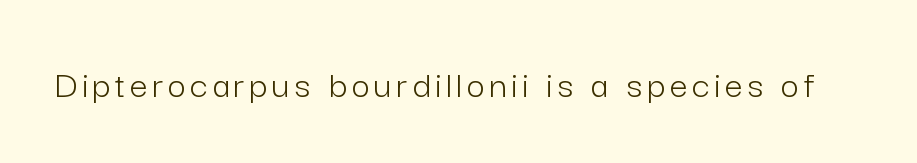
The image shows 40 px light sans-serif type, upright; set not underlined; low stroke contrast and a medium x-height.
